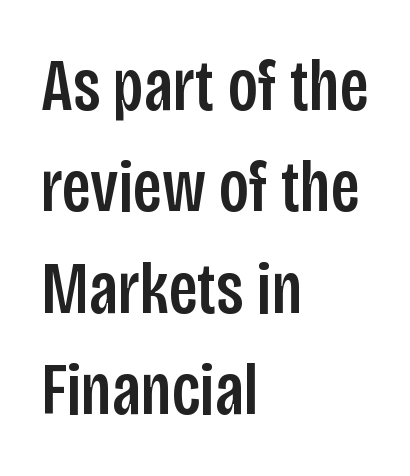
Q: Is the text italic (slanted)? A: No, it is upright.
Q: Is the typeface a serif or a sans-serif typeface? A: Sans-serif.
Q: Is the text underlined? A: No.
Q: How is the paragraph aligned? A: Left-aligned.
Q: Is the spacing between letters normal or unusually wide? A: Normal.
Q: Is the spacing between lines tight, normal or loose? A: Normal.
Q: Width (condensed, normal, or wide)? A: Condensed.
Q: Stroke contrast? A: Low.
Q: x-height? A: Large.
Q: Monospaced? A: No.
